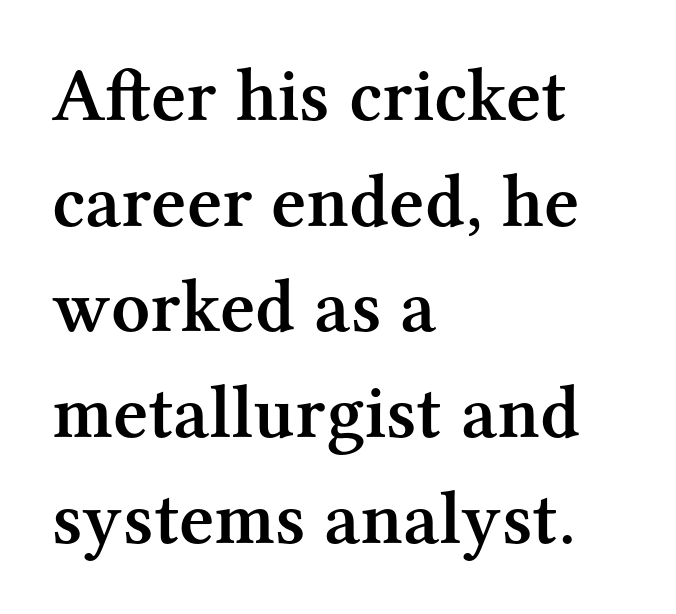
The image shows 76 px semibold serif type, upright; set left-aligned, normal line spacing (1.39x), normal letter spacing, not underlined; medium stroke contrast and a medium x-height.
